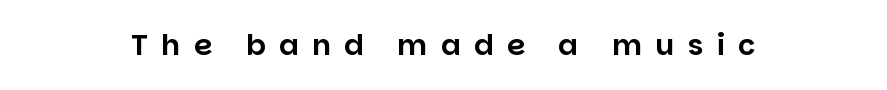
Teacher's note: observe the equal gaps on both sides — that is centered alignment. Classification — sans serif. Underlining? Definitely not there. Posture: vertical. You could only call the tracking loose — the letters float apart. Do the characters align in a grid? No, the font is proportional.
